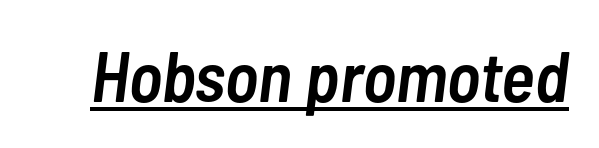
The image shows 71 px semibold, condensed type, italic (leaning right); set normal letter spacing, underlined; low stroke contrast and a medium x-height.
